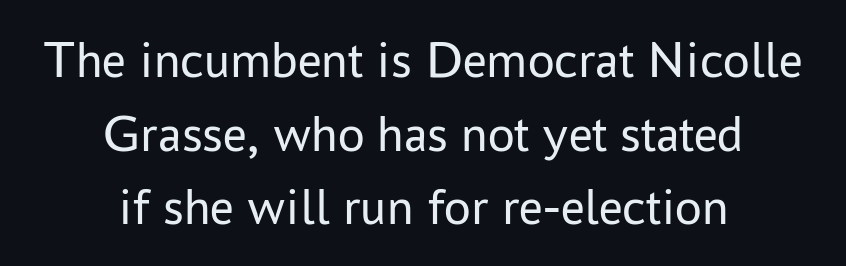
The image shows 53 px regular-weight sans-serif type, upright; set centered, normal line spacing (1.39x), normal letter spacing, not underlined; low stroke contrast and a medium x-height.
